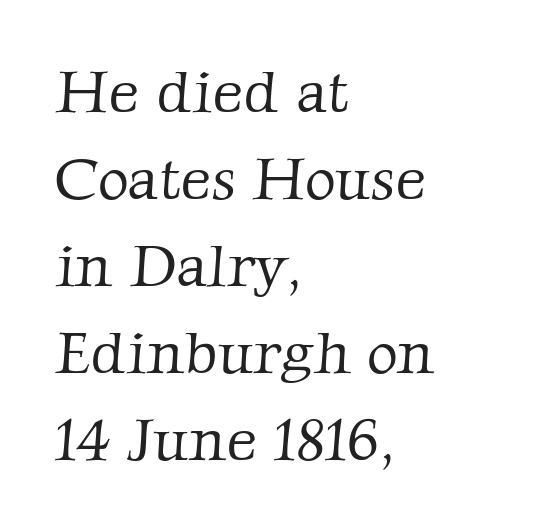
The image shows 60 px light serif type; set left-aligned, normal line spacing (1.45x), normal letter spacing, not underlined; low stroke contrast and a medium x-height.
